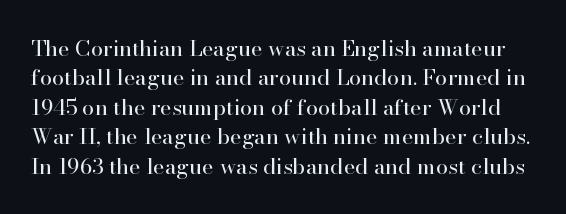
The image shows 22 px text type, upright; set normal line spacing (1.34x), normal letter spacing, not underlined.
